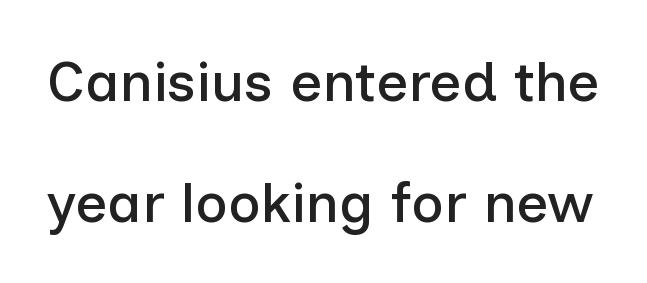
The image shows 56 px sans-serif type, upright; set loose line spacing (2.16x), normal letter spacing, not underlined; low stroke contrast and a medium x-height.
